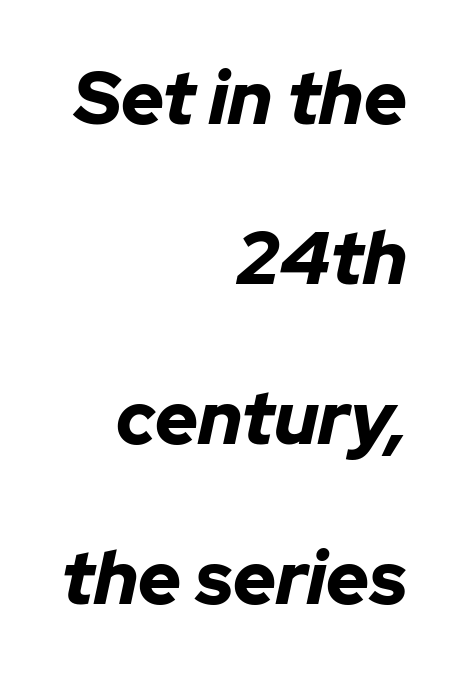
The image shows 74 px bold type, italic (leaning right); set right-aligned, loose line spacing (2.16x), normal letter spacing, not underlined; low stroke contrast and a medium x-height.
